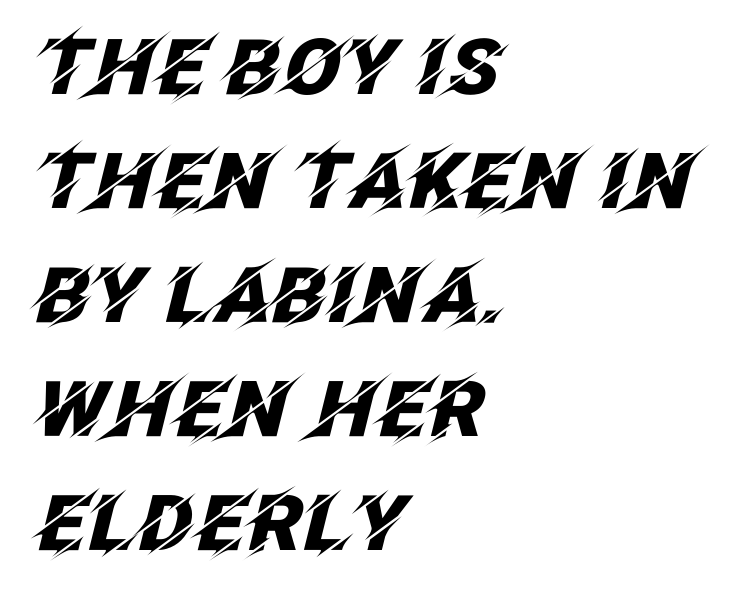
Q: Is the text bold? A: Yes.
Q: Is the text italic (slanted)? A: Yes, it leans right by about 12 degrees.
Q: Is the text underlined? A: No.
Q: How is the paragraph aligned? A: Left-aligned.
Q: Is the spacing between letters normal or unusually wide? A: Normal.
Q: Is the spacing between lines tight, normal or loose? A: Normal.
Q: Width (condensed, normal, or wide)? A: Normal.
Q: Stroke contrast? A: Low.
Q: x-height? A: Large.
Q: Monospaced? A: No.
